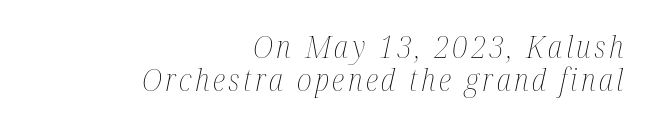
The image shows 31 px thin, condensed type, italic (leaning right); set right-aligned, tight line spacing (1.07x), not underlined; medium stroke contrast and a medium x-height.
